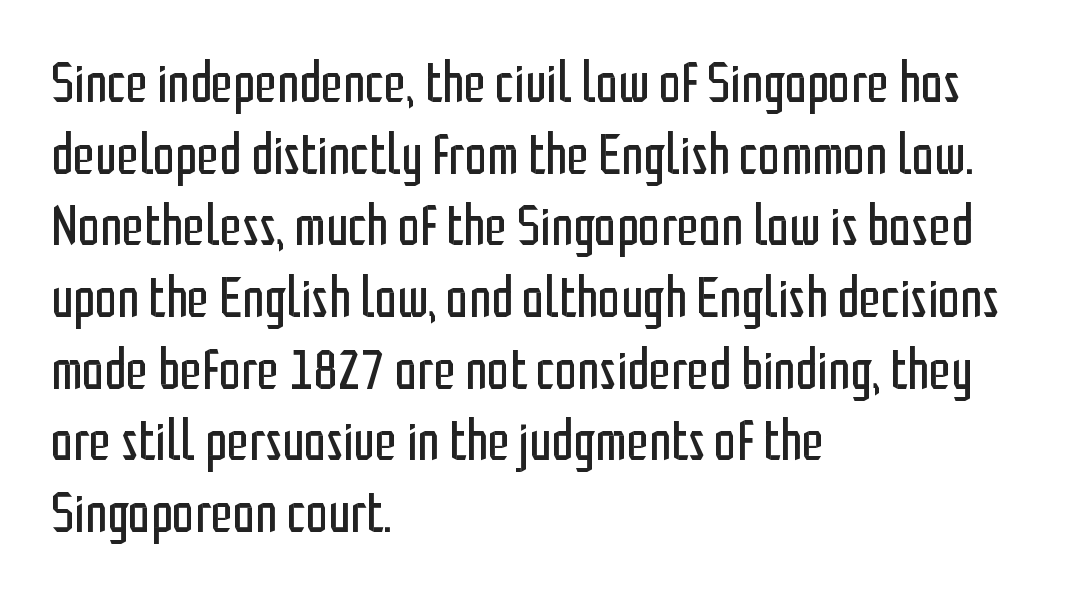
{"serif": "no", "italic": "no", "bold": "no", "weight": "regular", "width": "condensed", "stroke_contrast": "low", "x_height": "medium", "monospaced": "no", "underline": "no", "align": "left", "line_spacing": "normal", "line_spacing_ratio": 1.28, "letter_spacing": "normal", "letter_spacing_em": 0.0, "glyph_px": 56}
